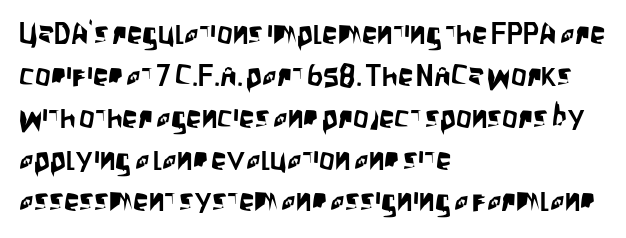
The paragraph has a hard left edge and a soft right edge. In terms of leading, this rendering sits right in the middle. Ascenders rise straight up at ninety degrees. Think of a printed novel: that variable character pitch is what you see here.
